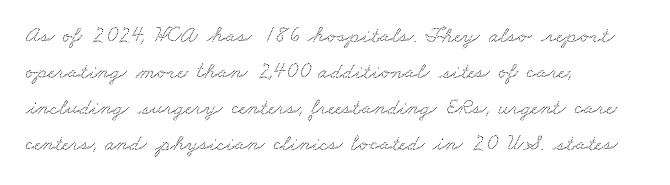
{"underline": "no", "align": "left", "line_spacing": "normal", "line_spacing_ratio": 1.57, "letter_spacing": "normal", "letter_spacing_em": 0.0, "glyph_px": 23}
